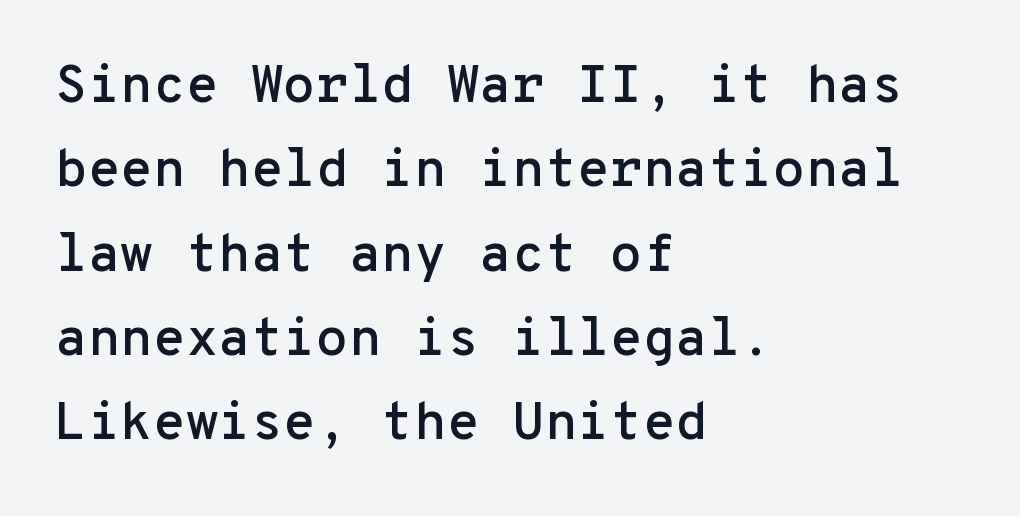
The image shows 53 px sans-serif type, upright, monospaced; set left-aligned, normal line spacing (1.59x), normal letter spacing, not underlined; low stroke contrast and a medium x-height.
